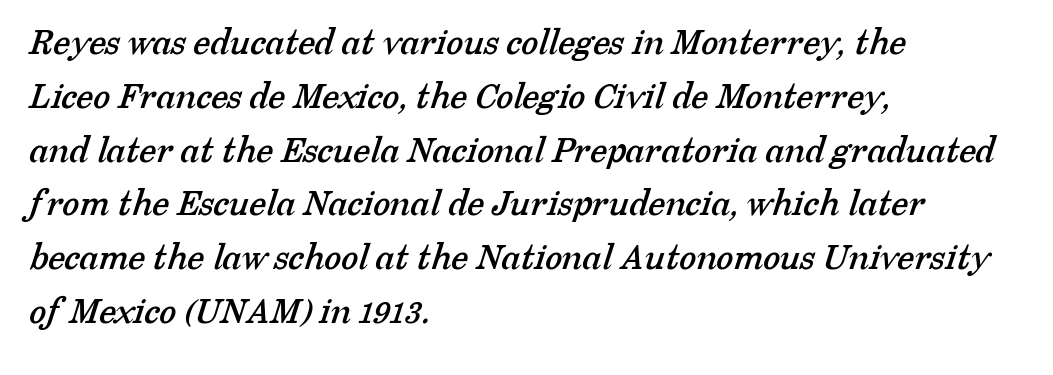
The image shows 39 px serif type; set left-aligned, normal line spacing (1.38x), normal letter spacing, not underlined; low stroke contrast and a medium x-height.
